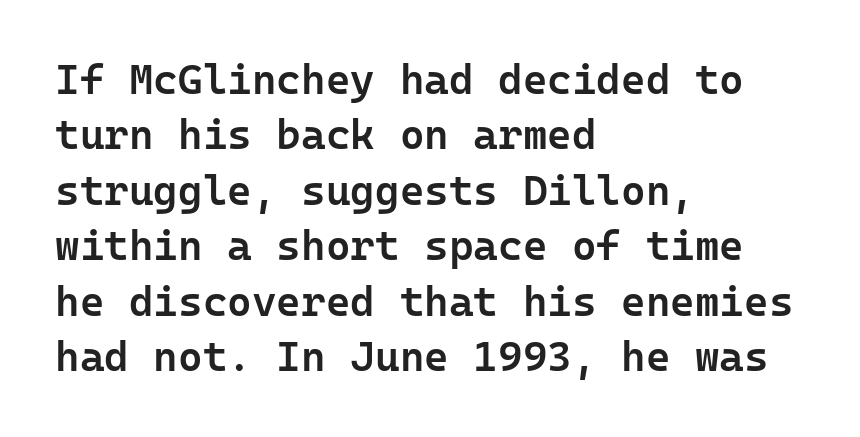
The rag falls on the right side of this text block. This sample uses a sans-serif face. When letters stand straight like this, we call the style roman or upright. Underline: absent. Students, note that the glyphs here touch the page at normal intervals. A semibold gives these letters moderate extra thickness, short of bold.
